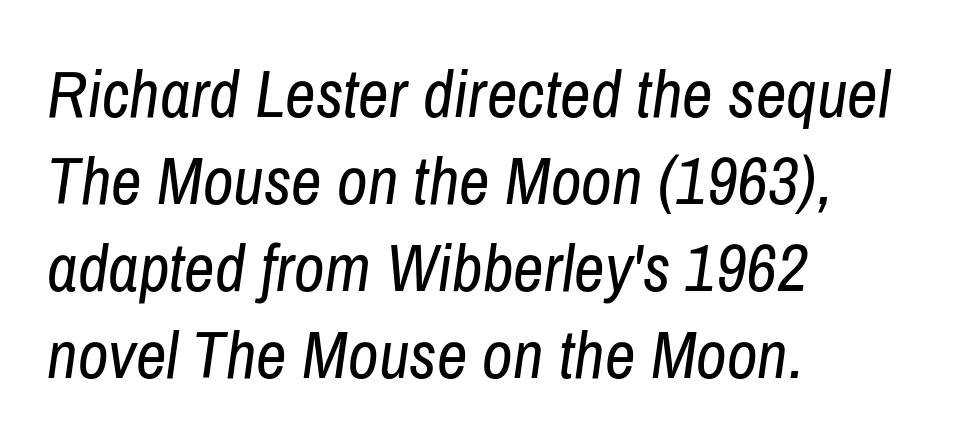
Q: Is the text bold? A: No.
Q: Is the text italic (slanted)? A: Yes, it leans right by about 8 degrees.
Q: Is the text underlined? A: No.
Q: How is the paragraph aligned? A: Left-aligned.
Q: Is the spacing between letters normal or unusually wide? A: Normal.
Q: Is the spacing between lines tight, normal or loose? A: Normal.
Q: Width (condensed, normal, or wide)? A: Condensed.
Q: Stroke contrast? A: Low.
Q: x-height? A: Medium.
Q: Monospaced? A: No.
